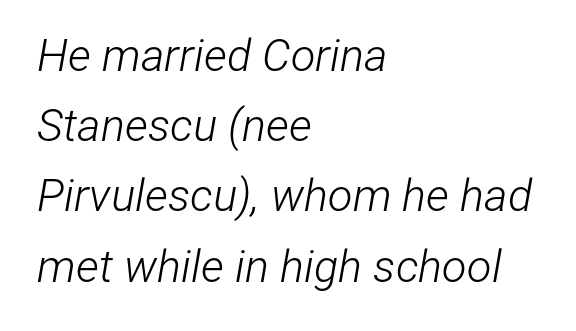
Q: Is the text bold? A: No.
Q: Is the text italic (slanted)? A: Yes, it leans right by about 12 degrees.
Q: Is the text underlined? A: No.
Q: How is the paragraph aligned? A: Left-aligned.
Q: Is the spacing between letters normal or unusually wide? A: Normal.
Q: Is the spacing between lines tight, normal or loose? A: Normal.
Q: Width (condensed, normal, or wide)? A: Condensed.
Q: Stroke contrast? A: Low.
Q: x-height? A: Medium.
Q: Monospaced? A: No.
